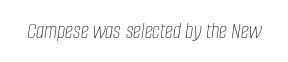
{"italic": "yes", "lean": "right", "slant_degrees": 8, "bold": "no", "underline": "no", "letter_spacing": "normal", "letter_spacing_em": 0.0, "glyph_px": 23}
